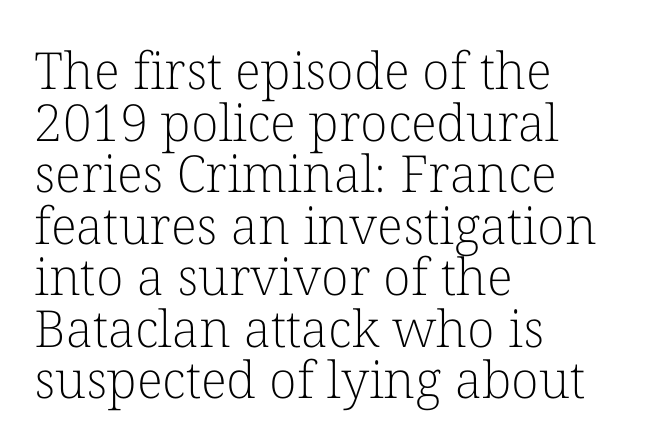
Q: Is the text bold? A: No.
Q: Is the text italic (slanted)? A: No, it is upright.
Q: Is the typeface a serif or a sans-serif typeface? A: Serif.
Q: Is the text underlined? A: No.
Q: How is the paragraph aligned? A: Left-aligned.
Q: Is the spacing between letters normal or unusually wide? A: Normal.
Q: Is the spacing between lines tight, normal or loose? A: Tight.
Q: Width (condensed, normal, or wide)? A: Normal.
Q: Stroke contrast? A: Low.
Q: x-height? A: Medium.
Q: Monospaced? A: No.
